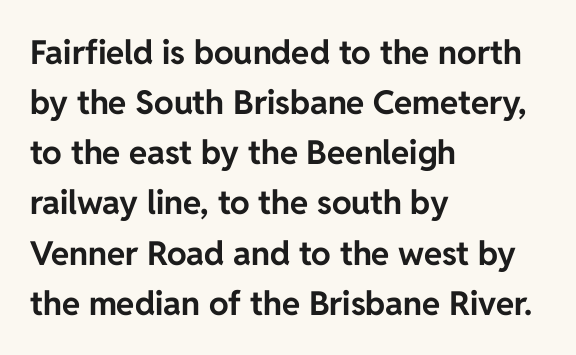
Any mark beneath the type? The region is blank. Posture: upright roman. Caption: standard tracking, unaltered. A typesetter would label this face a sans. Regular leading.
